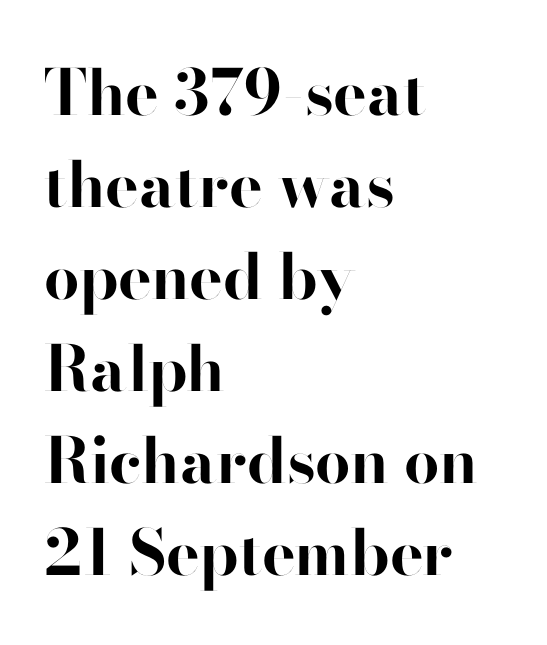
The vertical gap from one line to the next is medium. The typeface chosen for these lines omits serifs. In terms of weight, the rendering is a true, heavy bold. If you drew a ruler down the left edge, every line would touch it. The rendering uses natural spacing where letterforms have individual widths.
